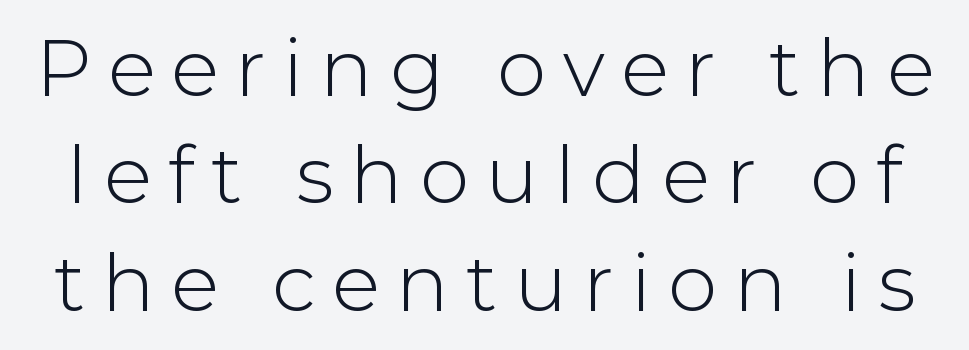
The image shows 79 px light sans-serif type, upright; set normal line spacing (1.36x), unusually wide letter spacing (+0.21 em), not underlined; low stroke contrast and a medium x-height.
